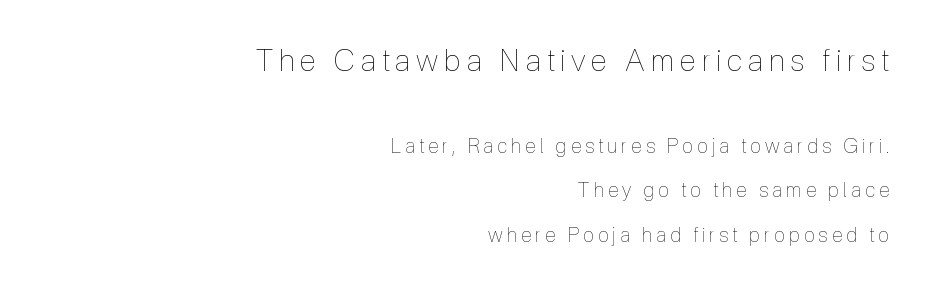
The image shows 30 px thin, condensed type, upright; set right-aligned, loose line spacing (2.21x), unusually wide letter spacing (+0.2 em), not underlined; the first (top) block is 1.5x larger; a medium x-height.
